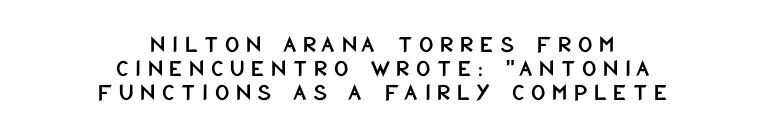
Q: Is the text italic (slanted)? A: No, it is upright.
Q: Is the text underlined? A: No.
Q: How is the paragraph aligned? A: Centered.
Q: Is the spacing between letters normal or unusually wide? A: Unusually wide.
Q: Is the spacing between lines tight, normal or loose? A: Tight.
